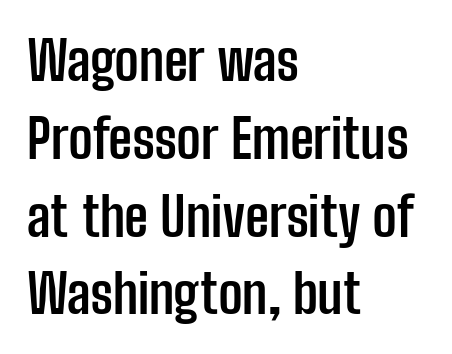
The image shows 54 px semibold, condensed sans-serif type, upright; set left-aligned, normal line spacing (1.44x), normal letter spacing, not underlined; low stroke contrast and a medium x-height.
